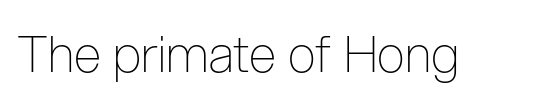
{"serif": "no", "italic": "no", "bold": "no", "weight": "thin", "width": "condensed", "stroke_contrast": "low", "x_height": "medium", "monospaced": "no", "underline": "no", "letter_spacing": "normal", "letter_spacing_em": 0.0, "glyph_px": 50}
